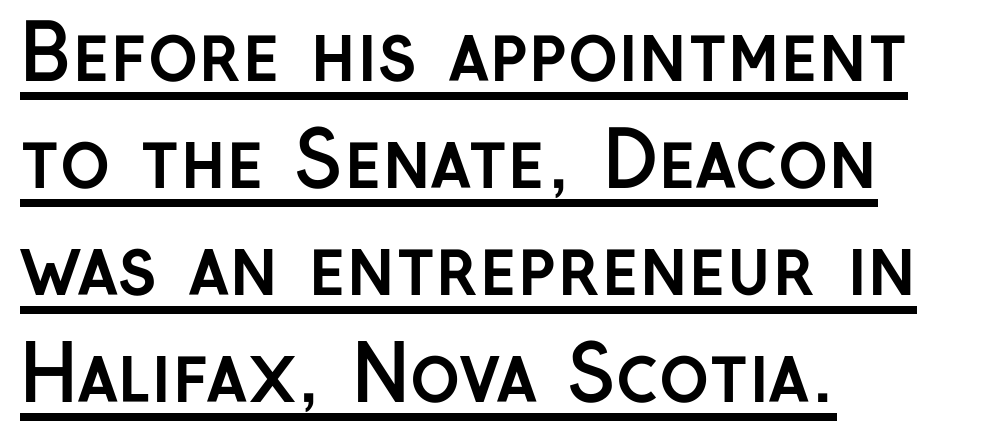
Q: Is the text bold? A: Yes.
Q: Is the text italic (slanted)? A: No, it is upright.
Q: Is the typeface a serif or a sans-serif typeface? A: Sans-serif.
Q: Is the text underlined? A: Yes.
Q: How is the paragraph aligned? A: Left-aligned.
Q: Is the spacing between letters normal or unusually wide? A: Normal.
Q: Is the spacing between lines tight, normal or loose? A: Normal.
Q: Width (condensed, normal, or wide)? A: Normal.
Q: Stroke contrast? A: Low.
Q: x-height? A: Medium.
Q: Monospaced? A: No.
